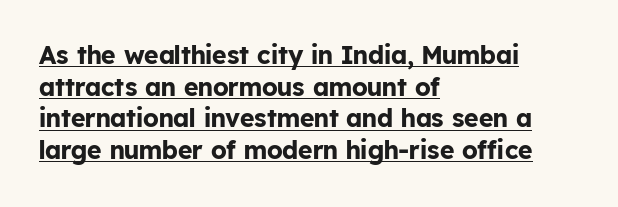
The image shows 25 px bold type, upright; set left-aligned, normal line spacing (1.27x), normal letter spacing, underlined.
